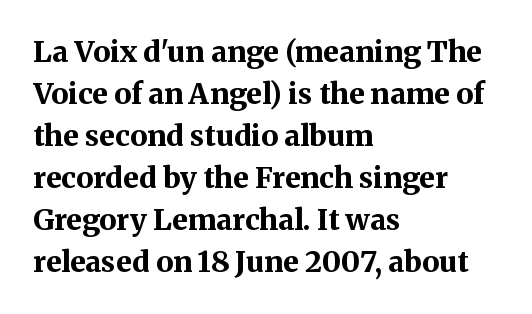
{"serif": "yes", "italic": "no", "bold": "yes", "weight": "bold", "width": "normal", "stroke_contrast": "medium", "x_height": "medium", "monospaced": "no", "underline": "no", "align": "left", "line_spacing": "normal", "line_spacing_ratio": 1.45, "letter_spacing": "normal", "letter_spacing_em": 0.0, "glyph_px": 29}
